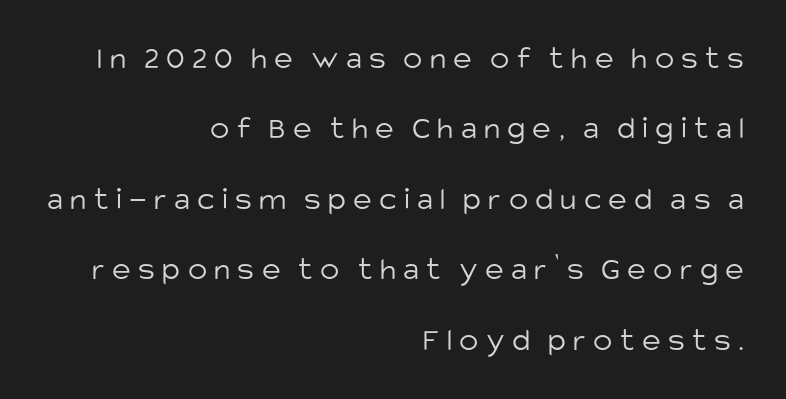
Think standard paragraph weight, or any step lighter than that. The typeface chosen for these lines omits serifs. A typesetter would call this leading open, well beyond the default. Note the varied advance widths — an 'i' is clearly narrower than an 'm'. This sample uses expanded letter spacing, leaving extra air between glyphs. Clear beneath every line of the passage.
